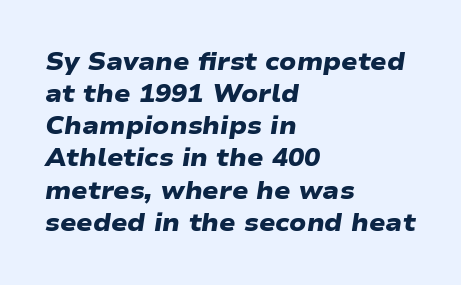
Each glyph is drawn with heavy, bold strokes. Compared with typical body copy, the letter spacing here is the same. Regarding leading, the lines here are spaced in the standard way. Where is the straight margin? On the left. Descenders hang freely into open space.
